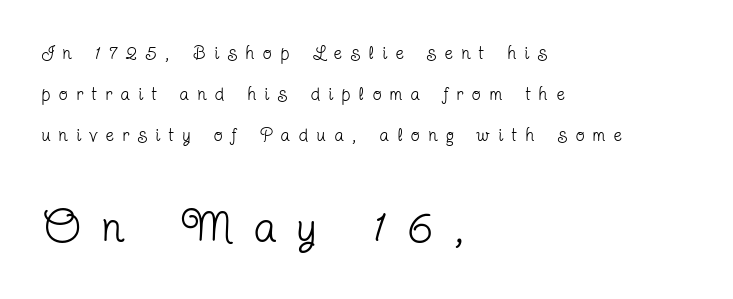
{"serif": "yes", "italic": "no", "bold": "no", "weight": "regular", "width": "condensed", "stroke_contrast": "low", "x_height": "medium", "monospaced": "no", "underline": "no", "align": "left", "line_spacing": "loose", "line_spacing_ratio": 2.27, "letter_spacing": "wide", "letter_spacing_em": 0.49, "larger_block": "second", "size_ratio": 2.44, "glyph_px": 44}
